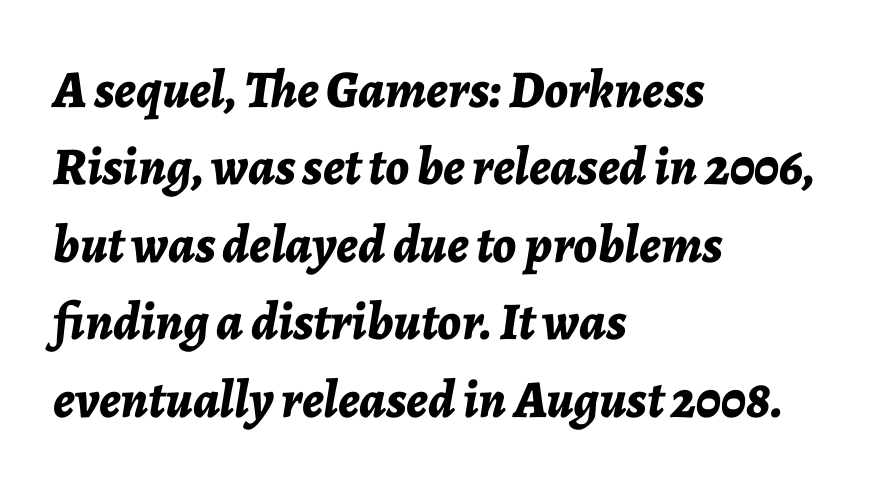
Q: Is the text bold? A: Yes.
Q: Is the text italic (slanted)? A: Yes, it leans right by about 7 degrees.
Q: Is the text underlined? A: No.
Q: How is the paragraph aligned? A: Left-aligned.
Q: Is the spacing between letters normal or unusually wide? A: Normal.
Q: Is the spacing between lines tight, normal or loose? A: Normal.
Q: Width (condensed, normal, or wide)? A: Normal.
Q: Stroke contrast? A: Low.
Q: x-height? A: Medium.
Q: Monospaced? A: No.
